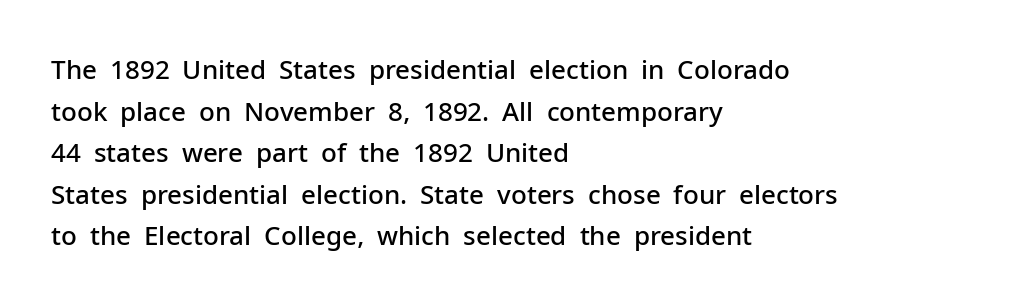
The space between consecutive lines is moderate. All the whitespace from short lines collects on the right. Is there any slant? The stems are plumb. The gaps between neighbouring characters are ordinary and unremarkable. Is the type bold? Partly — it's a semibold, heavier than regular but not fully bold.
